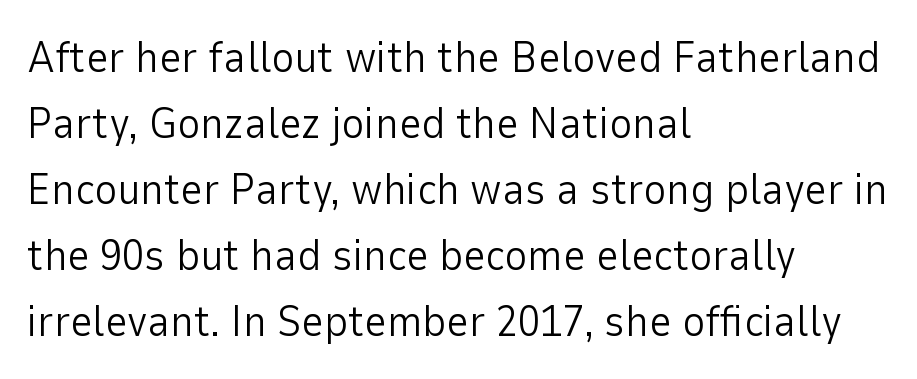
The image shows 44 px light sans-serif type, upright; set left-aligned, normal line spacing (1.5x), normal letter spacing, not underlined; low stroke contrast and a medium x-height.
